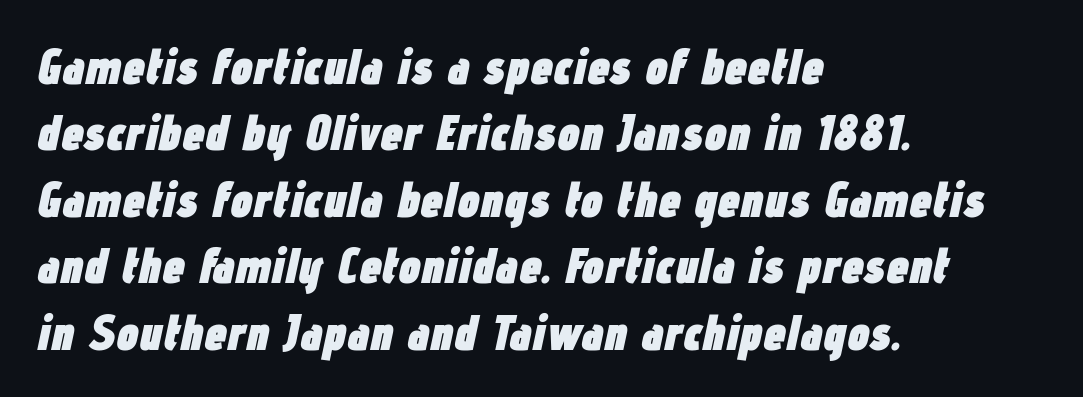
The image shows 50 px heavy, condensed type, italic (leaning right); set left-aligned, normal line spacing (1.33x), normal letter spacing, not underlined; low stroke contrast and a medium x-height.
